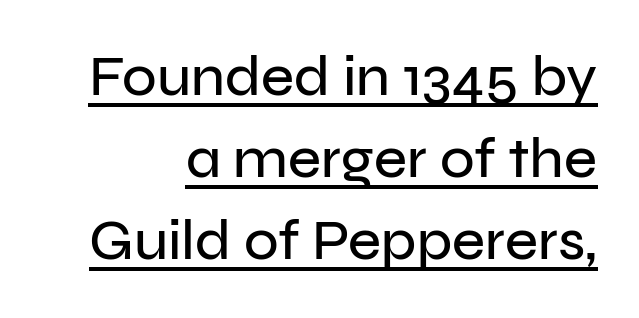
Here the designer chose a conventional face with non-uniform glyph widths. The horizontal fit of the characters is conventional and even. Caption: lettering with a line underneath. These lines sit exactly where default settings would place them. This sample uses an upright cut, with every glyph sitting square on the baseline. Horizontally, the lines are justified to the trailing edge only.
